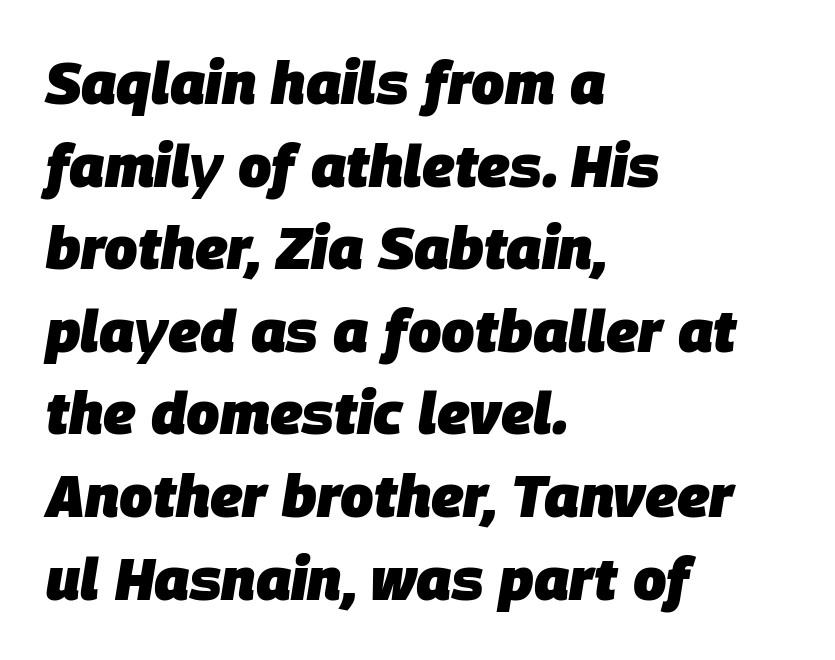
{"italic": "yes", "lean": "right", "slant_degrees": 9, "bold": "yes", "weight": "heavy", "width": "normal", "stroke_contrast": "low", "x_height": "large", "monospaced": "no", "underline": "no", "align": "left", "line_spacing": "normal", "line_spacing_ratio": 1.4, "letter_spacing": "normal", "letter_spacing_em": 0.0, "glyph_px": 59}
